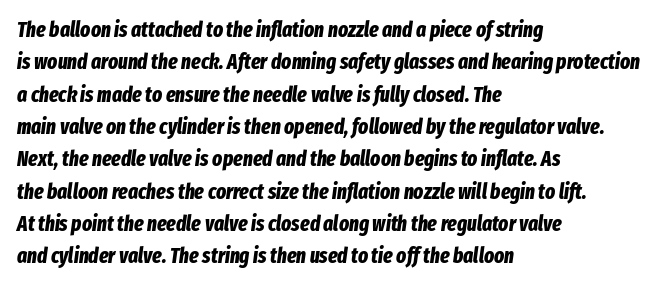
Q: Is the text bold? A: Yes.
Q: Is the text italic (slanted)? A: Yes, it leans right by about 8 degrees.
Q: Is the text underlined? A: No.
Q: How is the paragraph aligned? A: Left-aligned.
Q: Is the spacing between letters normal or unusually wide? A: Normal.
Q: Is the spacing between lines tight, normal or loose? A: Normal.
